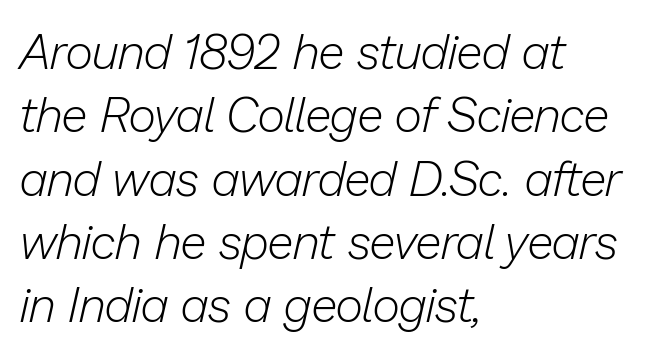
{"italic": "yes", "lean": "right", "slant_degrees": 13, "bold": "no", "weight": "light", "width": "normal", "stroke_contrast": "low", "x_height": "medium", "monospaced": "no", "underline": "no", "align": "left", "line_spacing": "normal", "line_spacing_ratio": 1.32, "letter_spacing": "normal", "letter_spacing_em": 0.0, "glyph_px": 48}
